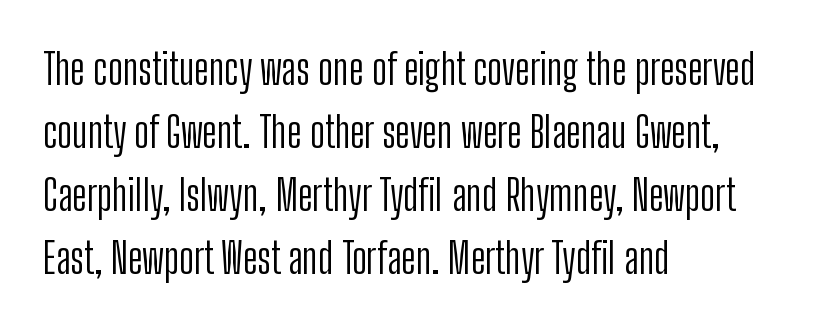
If you drew a line through each stem, it would be perfectly vertical. The line texture is even and compact thanks to regular tracking. Honestly, the row spacing looks completely unremarkable. Classification — sans serif.
